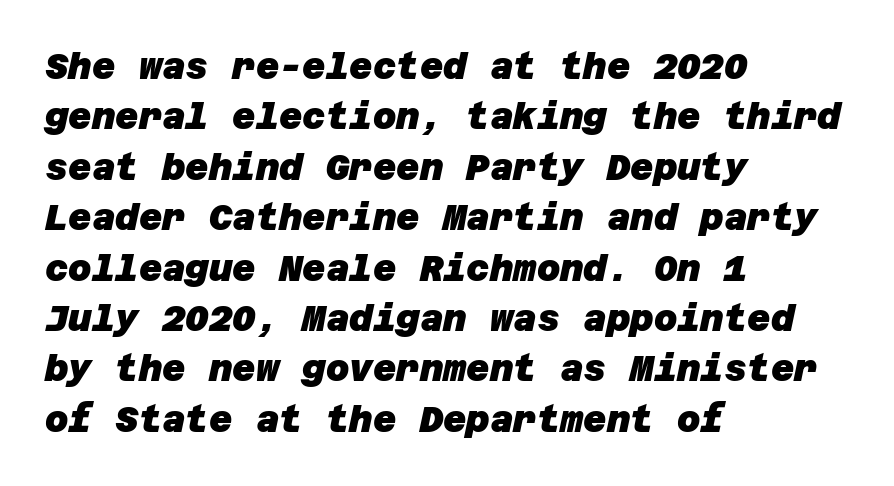
{"serif": "no", "bold": "yes", "weight": "heavy", "width": "normal", "stroke_contrast": "low", "x_height": "large", "underline": "no", "align": "left", "line_spacing": "normal", "line_spacing_ratio": 1.4, "letter_spacing": "normal", "letter_spacing_em": 0.0, "glyph_px": 36}
